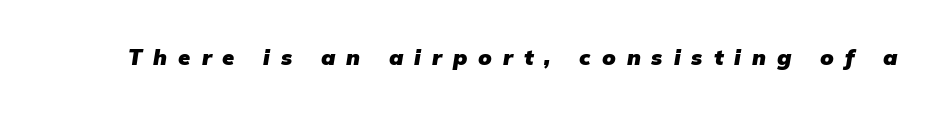
{"bold": "yes", "underline": "no", "letter_spacing": "wide", "letter_spacing_em": 0.5, "glyph_px": 22}
